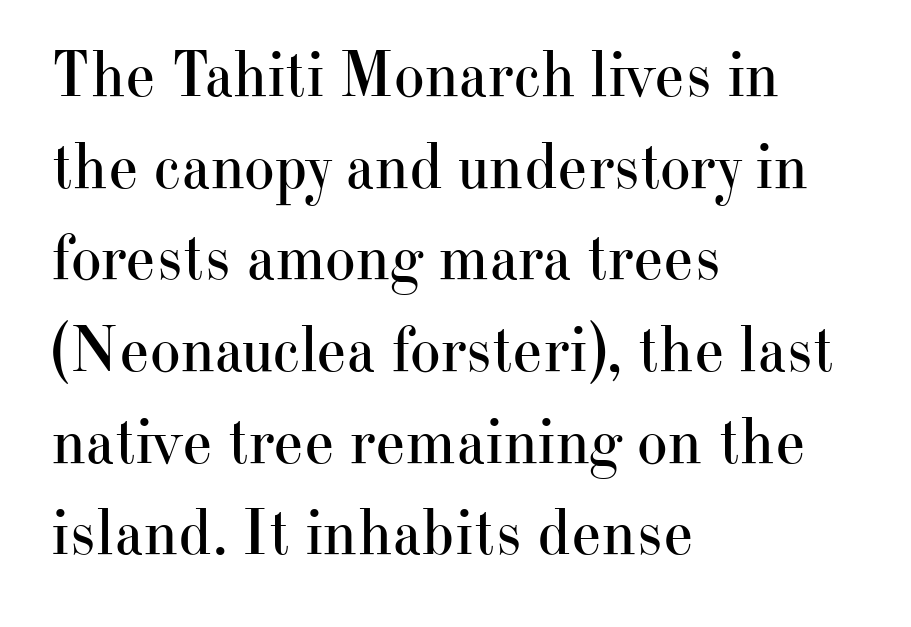
The image shows 65 px regular-weight serif type, upright; set left-aligned, normal line spacing (1.41x), normal letter spacing, not underlined; high stroke contrast and a small x-height.
